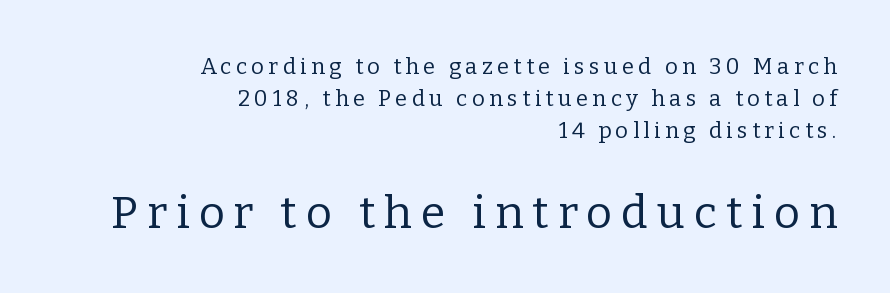
You can tell it's not italic because the verticals are truly vertical. The designer left line spacing at the default. Alignment: flush right. Lines of text with bare space underneath. Reading top to bottom, the characters get bigger at the block break. Caption: expanded tracking, letters set apart.
